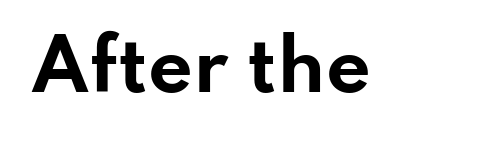
{"serif": "no", "italic": "no", "bold": "yes", "weight": "bold", "width": "wide", "stroke_contrast": "low", "x_height": "small", "monospaced": "no", "underline": "no", "letter_spacing": "normal", "letter_spacing_em": 0.0, "glyph_px": 70}
